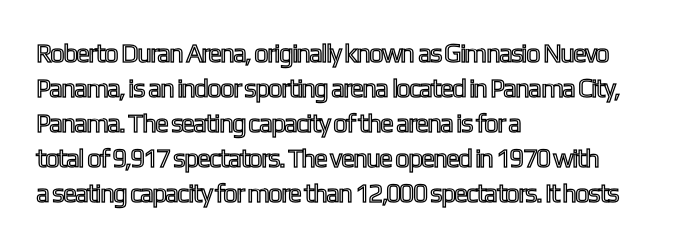
Upright lettering throughout. A classic flush-left, rag-right setting is used for this passage. Underlining? Definitely not there. The passage shown stacks its lines at a standard gap. The letterforms sit shoulder to shoulder at normal distance.
